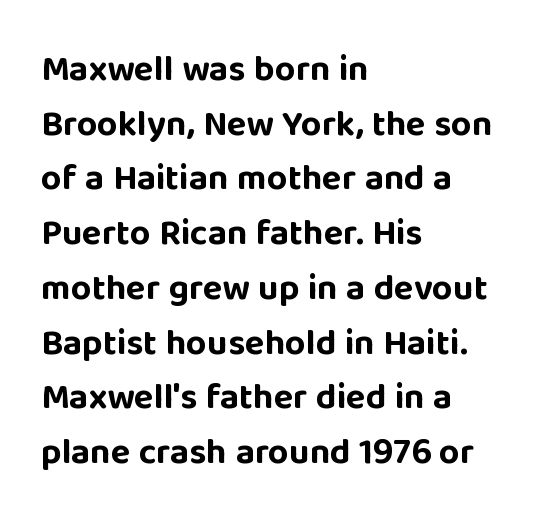
Q: Is the text bold? A: Yes.
Q: Is the text italic (slanted)? A: No, it is upright.
Q: Is the typeface a serif or a sans-serif typeface? A: Sans-serif.
Q: Is the text underlined? A: No.
Q: How is the paragraph aligned? A: Left-aligned.
Q: Is the spacing between letters normal or unusually wide? A: Normal.
Q: Is the spacing between lines tight, normal or loose? A: Normal.
Q: Width (condensed, normal, or wide)? A: Normal.
Q: Stroke contrast? A: Low.
Q: x-height? A: Large.
Q: Monospaced? A: No.
